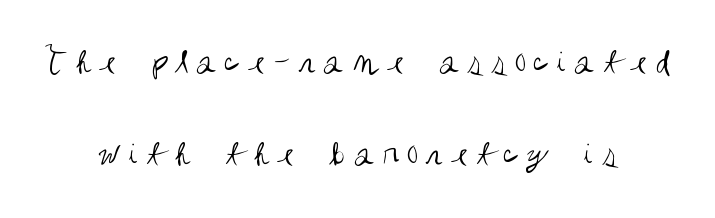
The letters advance in unequal steps, a hallmark of proportional type. Words appear elongated and porous because spacing is wide. Check where the strokes stop: nothing finishes them off — pure sans. The strip under each line holds only bare page.
